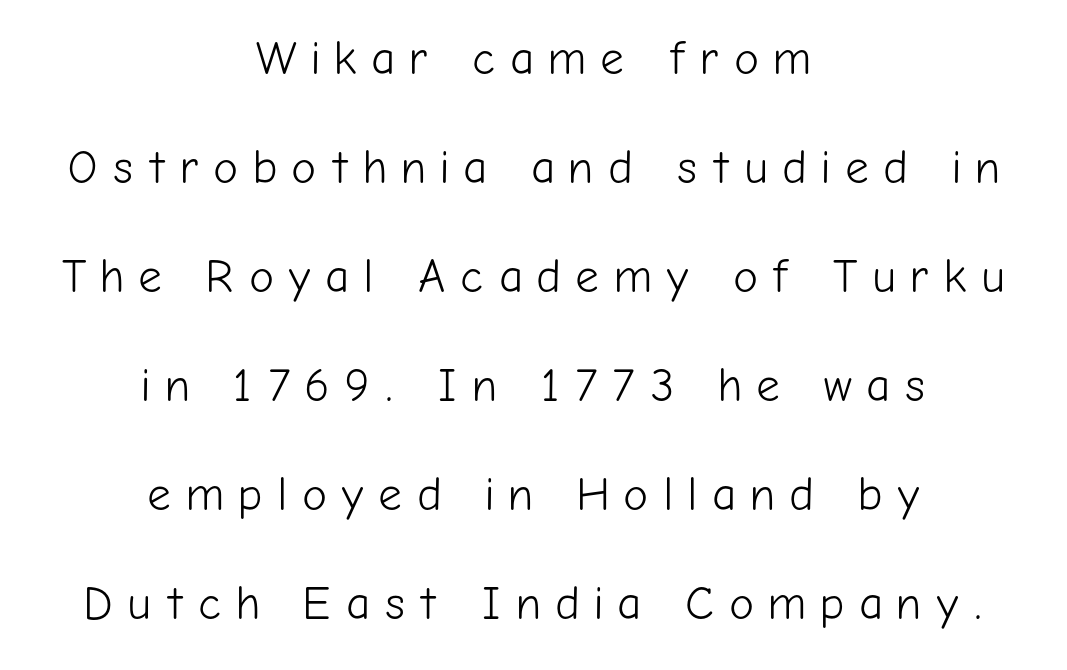
Q: Is the text bold? A: No.
Q: Is the text italic (slanted)? A: No, it is upright.
Q: Is the typeface a serif or a sans-serif typeface? A: Sans-serif.
Q: Is the text underlined? A: No.
Q: How is the paragraph aligned? A: Centered.
Q: Is the spacing between letters normal or unusually wide? A: Unusually wide.
Q: Is the spacing between lines tight, normal or loose? A: Loose.
Q: Width (condensed, normal, or wide)? A: Normal.
Q: Stroke contrast? A: Low.
Q: x-height? A: Medium.
Q: Monospaced? A: No.
